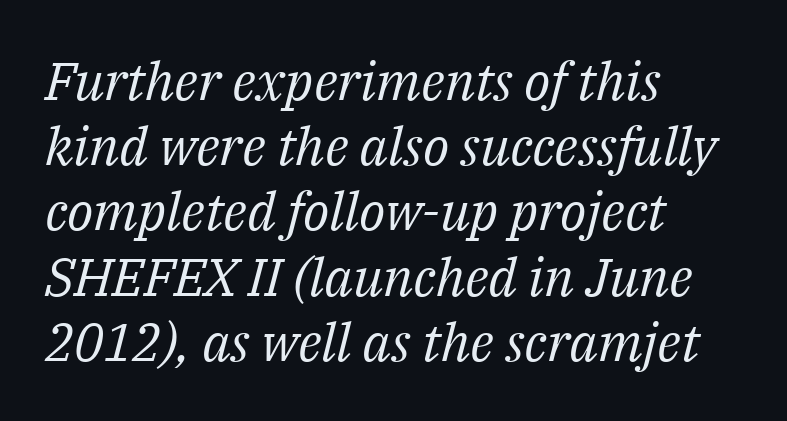
{"serif": "yes", "italic": "yes", "lean": "right", "slant_degrees": 14, "bold": "no", "weight": "regular", "width": "normal", "stroke_contrast": "medium", "x_height": "medium", "monospaced": "no", "underline": "no", "align": "left", "line_spacing_ratio": 1.23, "letter_spacing": "normal", "letter_spacing_em": 0.0, "glyph_px": 53}
